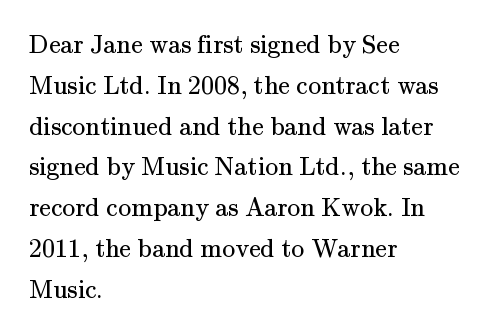
The gap between lines stays unmarked. No extra tracking has been applied to these lines. Does the leading feel generous? No, just average. Short and long lines alike share a common starting point at left.
